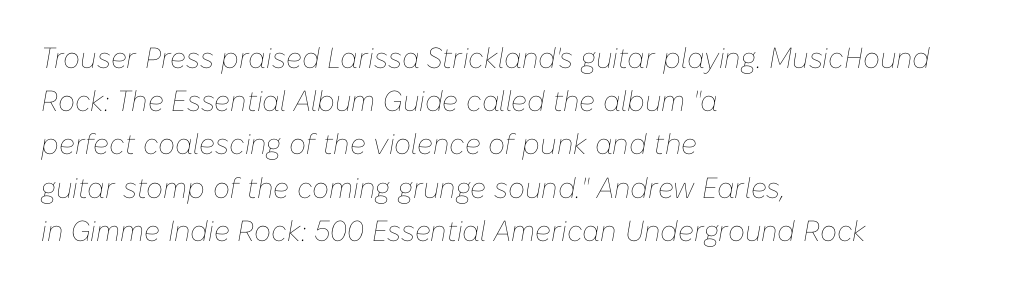
{"italic": "yes", "lean": "right", "slant_degrees": 10, "bold": "no", "weight": "thin", "width": "normal", "stroke_contrast": "low", "x_height": "medium", "monospaced": "no", "underline": "no", "align": "left", "line_spacing": "normal", "line_spacing_ratio": 1.49, "letter_spacing": "normal", "letter_spacing_em": 0.0, "glyph_px": 29}
